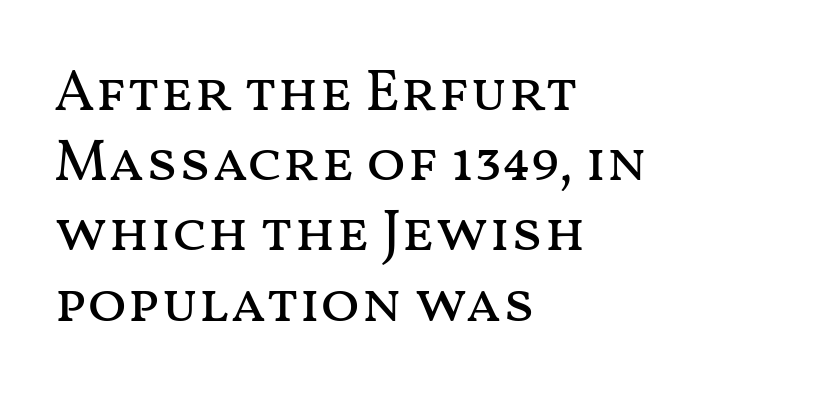
Caption: standard tracking, unaltered. A roman cut, with each character standing at attention. Horizontally, the lines are justified to the leading edge only. Do the characters align in a grid? No, the font is proportional. Quick note: underline off.
